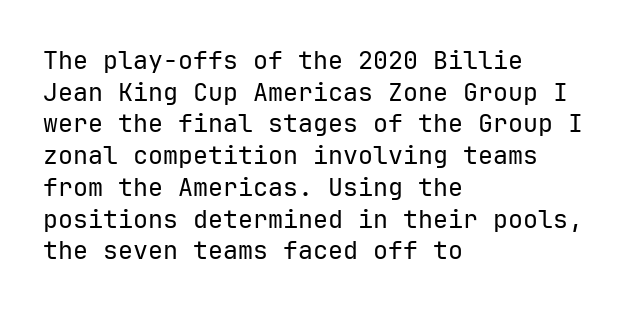
The image shows 25 px text type, upright; set left-aligned, normal line spacing (1.27x), normal letter spacing, not underlined.
